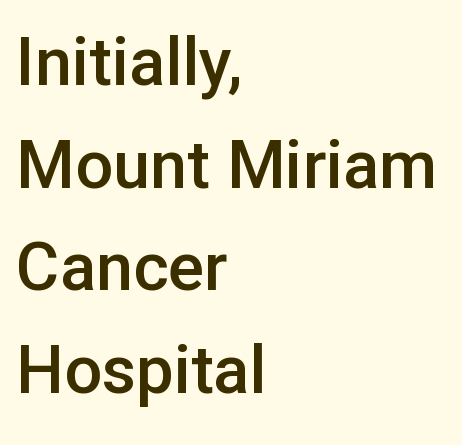
The image shows 67 px semibold sans-serif type, upright; set left-aligned, normal line spacing (1.53x), normal letter spacing, not underlined; low stroke contrast and a medium x-height.
